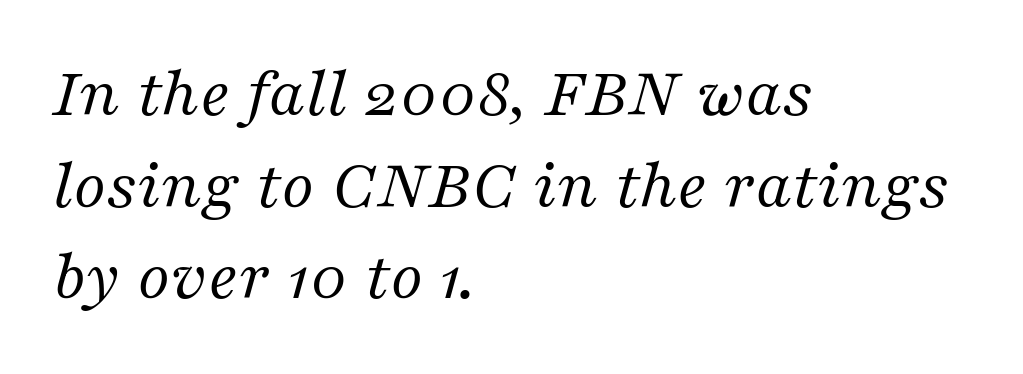
Q: Is the text bold? A: No.
Q: Is the text italic (slanted)? A: Yes, it leans right by about 16 degrees.
Q: Is the typeface a serif or a sans-serif typeface? A: Serif.
Q: Is the text underlined? A: No.
Q: How is the paragraph aligned? A: Left-aligned.
Q: Is the spacing between letters normal or unusually wide? A: Normal.
Q: Is the spacing between lines tight, normal or loose? A: Normal.
Q: Width (condensed, normal, or wide)? A: Normal.
Q: Stroke contrast? A: Medium.
Q: x-height? A: Medium.
Q: Monospaced? A: No.
